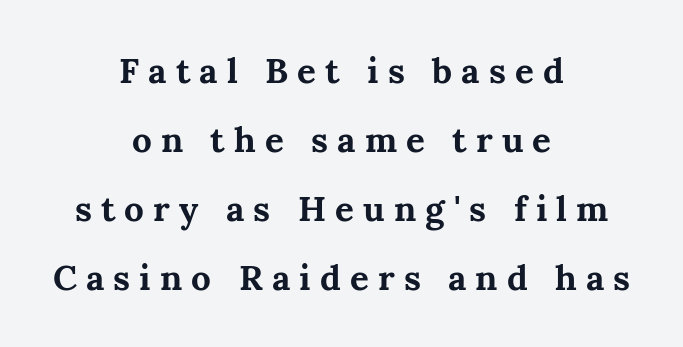
Q: Is the text bold? A: Yes.
Q: Is the text italic (slanted)? A: No, it is upright.
Q: Is the typeface a serif or a sans-serif typeface? A: Serif.
Q: Is the text underlined? A: No.
Q: How is the paragraph aligned? A: Centered.
Q: Is the spacing between letters normal or unusually wide? A: Unusually wide.
Q: Is the spacing between lines tight, normal or loose? A: Loose.
Q: Width (condensed, normal, or wide)? A: Normal.
Q: Stroke contrast? A: Medium.
Q: x-height? A: Medium.
Q: Monospaced? A: No.
